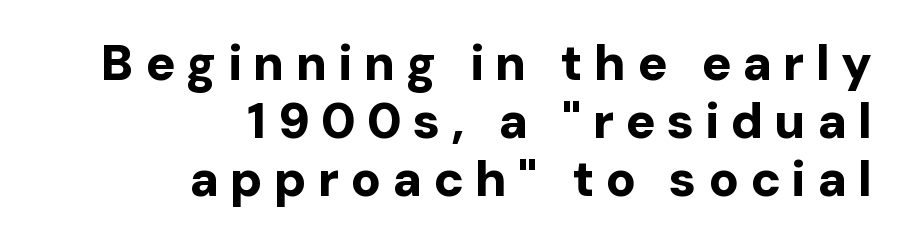
The glyphs have the mass of a bold cut. Italic: no, the glyphs are upright roman. Layout note: lines flush right. The letters carry no serifs — their stems end cleanly without finishing strokes.
